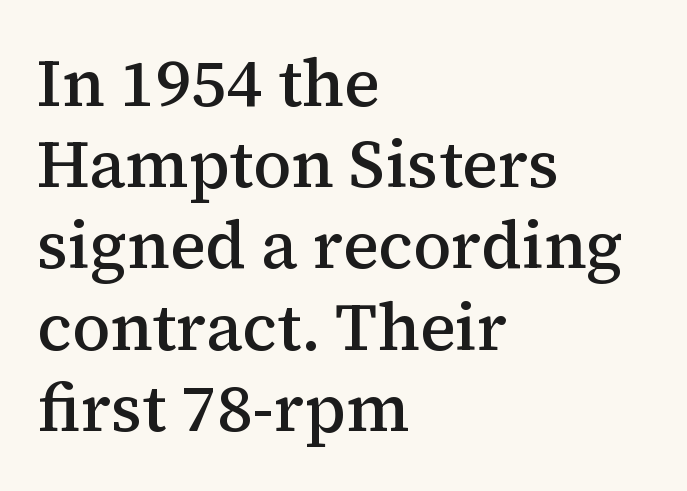
{"serif": "yes", "italic": "no", "bold": "semi", "weight": "semibold", "width": "normal", "stroke_contrast": "medium", "x_height": "medium", "monospaced": "no", "underline": "no", "align": "left", "line_spacing_ratio": 1.23, "letter_spacing": "normal", "letter_spacing_em": 0.0, "glyph_px": 66}
